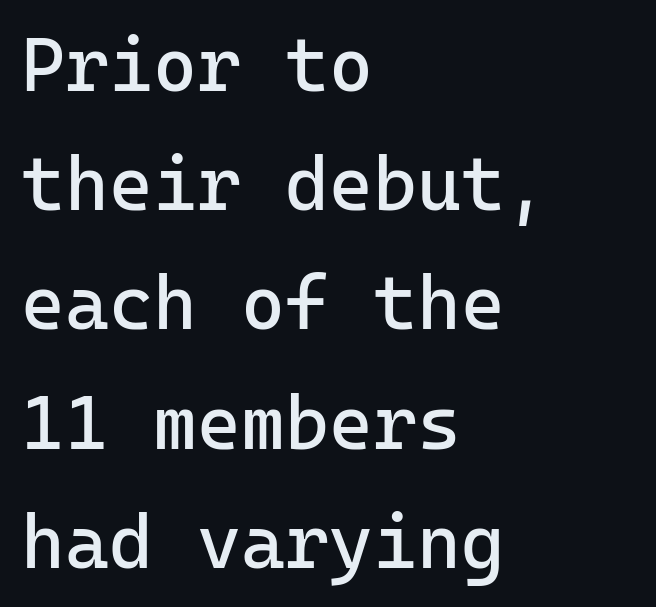
{"serif": "no", "italic": "no", "bold": "no", "weight": "regular", "width": "normal", "stroke_contrast": "low", "x_height": "medium", "monospaced": "yes", "underline": "no", "align": "left", "line_spacing": "normal", "line_spacing_ratio": 1.59, "letter_spacing": "normal", "letter_spacing_em": 0.0, "glyph_px": 75}
